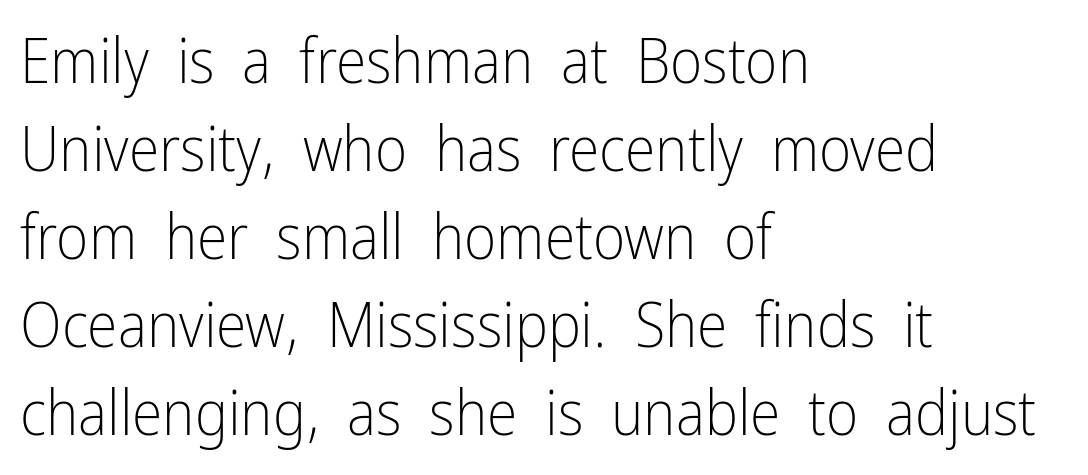
Notice how the stems are strictly vertical — no italics here. The cut favours lightness, reaching ordinary text weight at its darkest. One glance says typical: line gaps are just what's usual. The passage shown is typeset with a sans-serif family. The paragraph has a hard left edge and a soft right edge. The letterforms sit shoulder to shoulder at normal distance.
